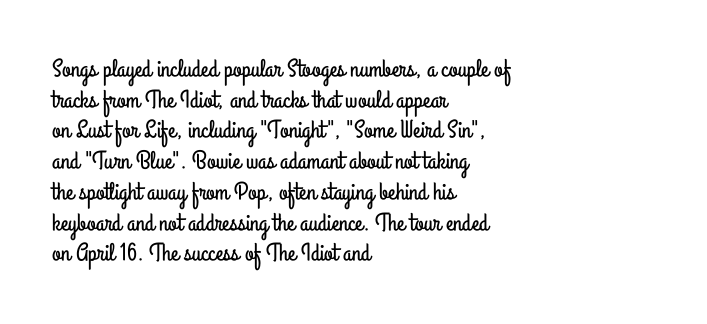
Q: Is the text italic (slanted)? A: No, it is upright.
Q: Is the text underlined? A: No.
Q: How is the paragraph aligned? A: Left-aligned.
Q: Is the spacing between letters normal or unusually wide? A: Normal.
